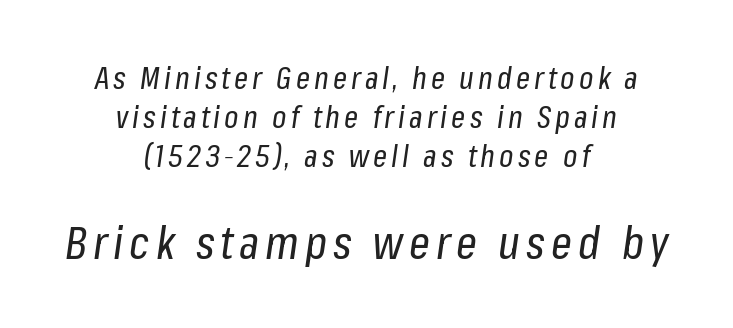
{"italic": "yes", "lean": "right", "slant_degrees": 8, "bold": "no", "weight": "regular", "width": "condensed", "stroke_contrast": "low", "x_height": "medium", "monospaced": "no", "underline": "no", "align": "center", "line_spacing": "normal", "line_spacing_ratio": 1.26, "larger_block": "second", "size_ratio": 1.48, "glyph_px": 46}
